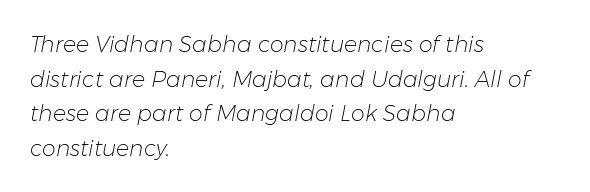
{"italic": "yes", "lean": "right", "slant_degrees": 11, "bold": "no", "underline": "no", "align": "left", "line_spacing": "normal", "line_spacing_ratio": 1.57, "letter_spacing": "normal", "letter_spacing_em": 0.0, "glyph_px": 22}
